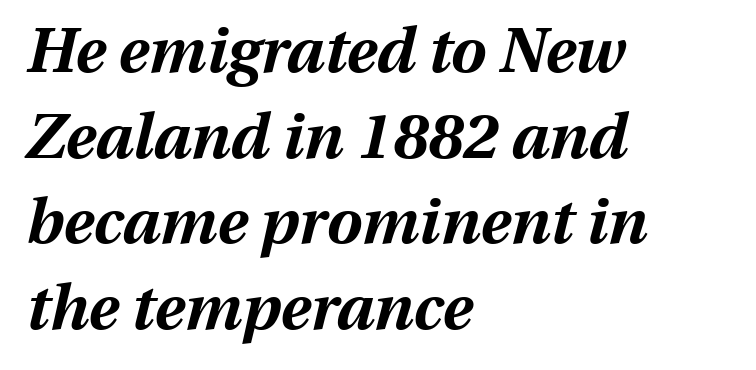
The image shows 63 px bold type, italic (leaning right); set left-aligned, normal line spacing (1.36x), normal letter spacing, not underlined; medium stroke contrast and a medium x-height.
